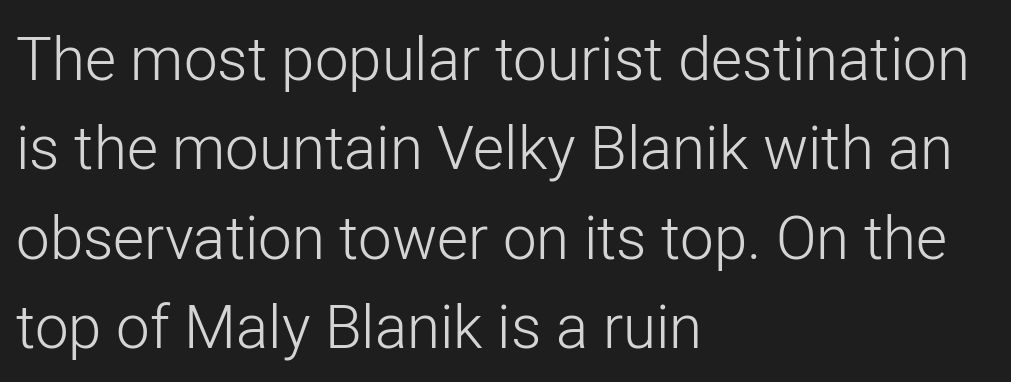
Q: Is the text bold? A: No.
Q: Is the text italic (slanted)? A: No, it is upright.
Q: Is the typeface a serif or a sans-serif typeface? A: Sans-serif.
Q: Is the text underlined? A: No.
Q: How is the paragraph aligned? A: Left-aligned.
Q: Is the spacing between letters normal or unusually wide? A: Normal.
Q: Is the spacing between lines tight, normal or loose? A: Normal.
Q: Width (condensed, normal, or wide)? A: Normal.
Q: Stroke contrast? A: Low.
Q: x-height? A: Medium.
Q: Monospaced? A: No.
